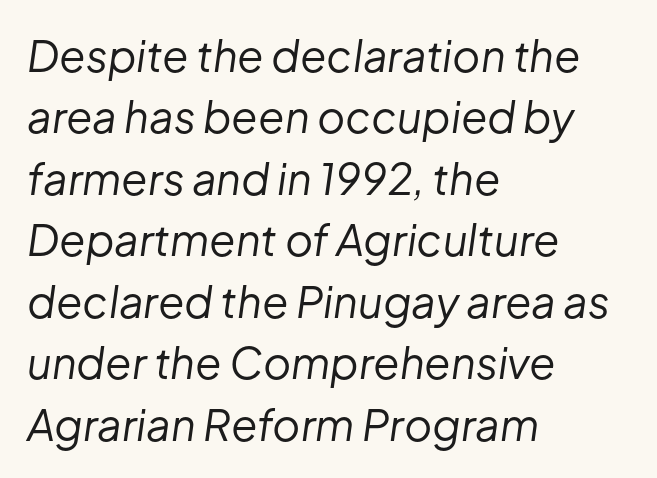
These lines were composed using italics. Where is the straight margin? On the left. The typesetting does not lean heavy: it is not bold. Think of a printed novel: that variable character pitch is what you see here.
